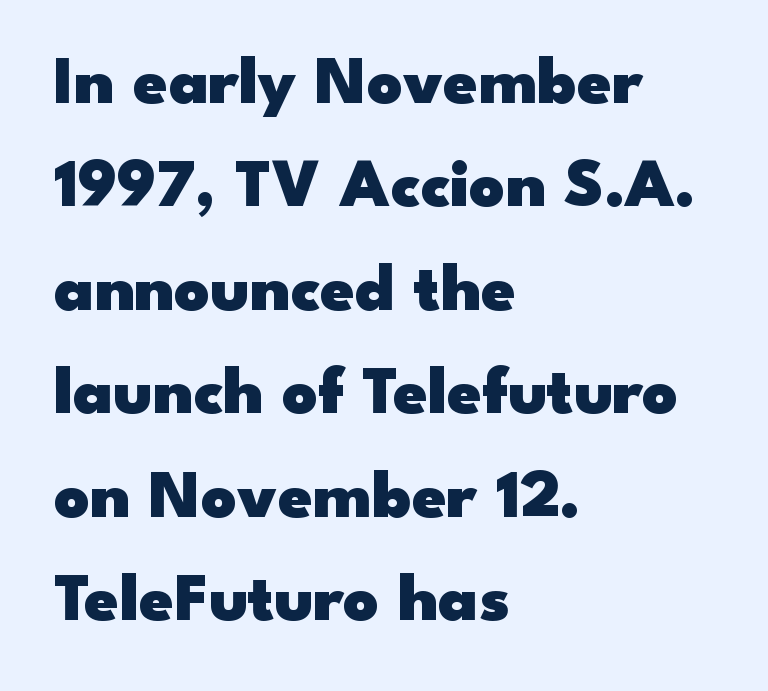
{"serif": "no", "italic": "no", "bold": "yes", "weight": "heavy", "width": "wide", "stroke_contrast": "low", "x_height": "small", "monospaced": "no", "underline": "no", "align": "left", "line_spacing": "normal", "line_spacing_ratio": 1.5, "letter_spacing": "normal", "letter_spacing_em": 0.0, "glyph_px": 69}
